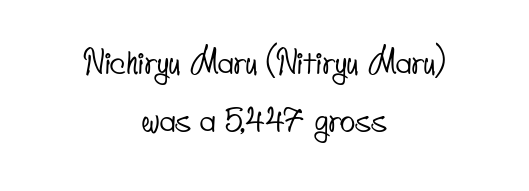
Underline: absent. There is no visible air inserted between adjacent glyphs. The passage shown is typed in a proportional face where columns would drift. This sample uses a sans-serif face.
